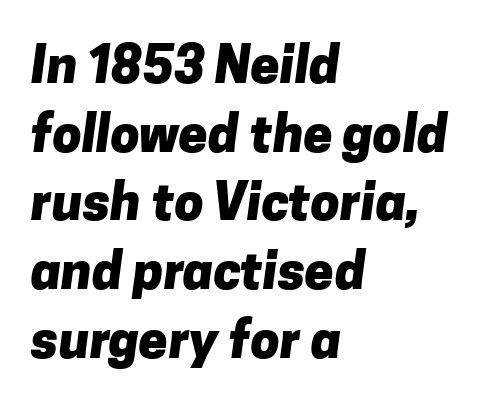
Q: Is the text bold? A: Yes.
Q: Is the typeface a serif or a sans-serif typeface? A: Sans-serif.
Q: Is the text underlined? A: No.
Q: How is the paragraph aligned? A: Left-aligned.
Q: Is the spacing between letters normal or unusually wide? A: Normal.
Q: Is the spacing between lines tight, normal or loose? A: Normal.
Q: Width (condensed, normal, or wide)? A: Normal.
Q: Stroke contrast? A: Low.
Q: x-height? A: Medium.
Q: Monospaced? A: No.
